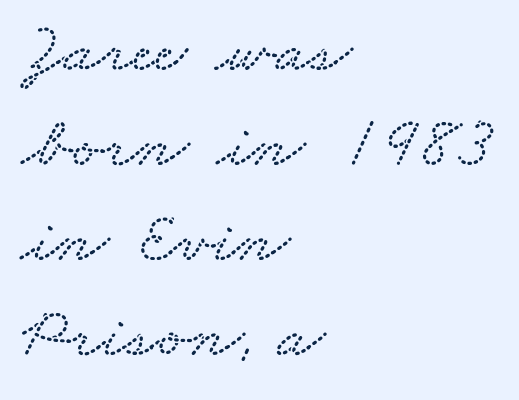
Q: Is the text underlined? A: No.
Q: How is the paragraph aligned? A: Left-aligned.
Q: Is the spacing between letters normal or unusually wide? A: Normal.
Q: Is the spacing between lines tight, normal or loose? A: Normal.
Q: Width (condensed, normal, or wide)? A: Wide.
Q: Stroke contrast? A: Low.
Q: x-height? A: Small.
Q: Monospaced? A: No.
